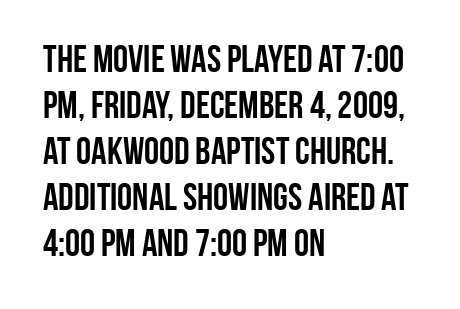
{"serif": "no", "italic": "no", "bold": "yes", "weight": "semibold", "width": "condensed", "stroke_contrast": "low", "x_height": "large", "monospaced": "no", "underline": "no", "align": "left", "line_spacing_ratio": 1.21, "letter_spacing": "normal", "letter_spacing_em": 0.0, "glyph_px": 38}
